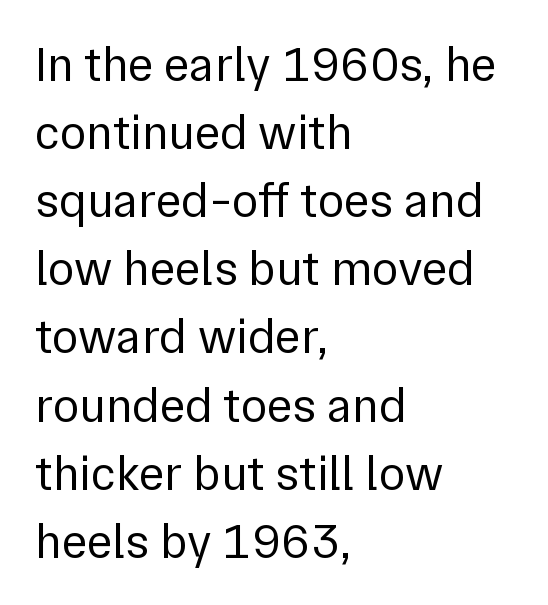
{"serif": "no", "italic": "no", "bold": "no", "weight": "regular", "width": "normal", "x_height": "medium", "monospaced": "no", "underline": "no", "align": "left", "line_spacing": "normal", "line_spacing_ratio": 1.39, "letter_spacing": "normal", "letter_spacing_em": 0.0, "glyph_px": 49}
